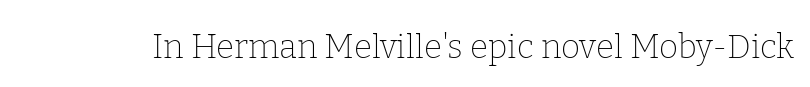
A typesetter would call this zero additional tracking. Stroke terminals: seriffed. Nobody drew a line under any word here. The typography opts for an upright posture over an oblique one. Do the characters align in a grid? No, the font is proportional. Stroke thickness stays within the range of a standard reading face or lighter.
